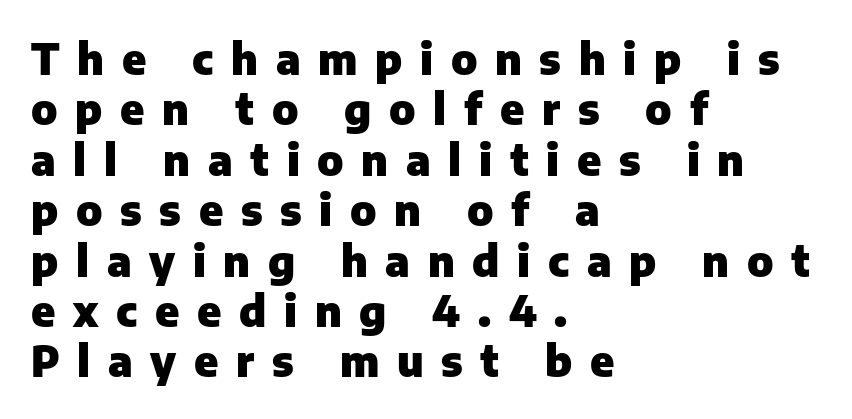
The image shows 42 px heavy sans-serif type, upright; set left-aligned, line spacing 1.2x, unusually wide letter spacing (+0.42 em), not underlined; low stroke contrast and a medium x-height.
